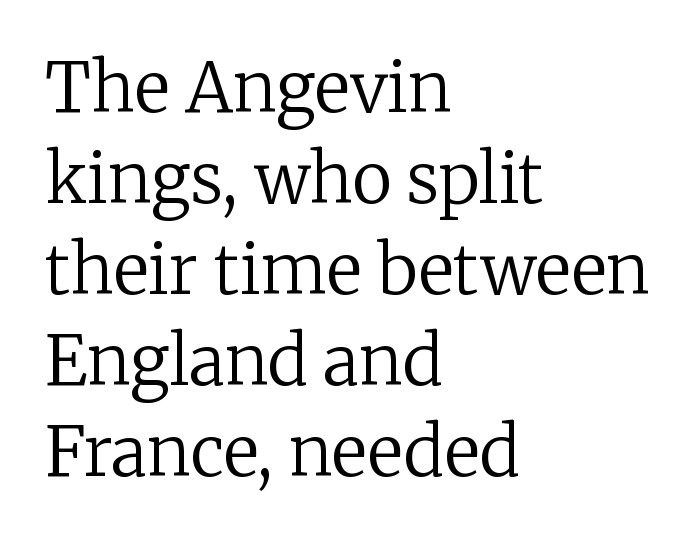
The image shows 68 px regular-weight serif type, upright; set left-aligned, normal line spacing (1.34x), normal letter spacing, not underlined; low stroke contrast and a medium x-height.
